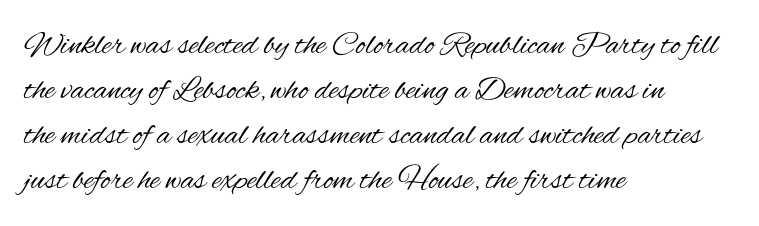
Characters follow at the spacing the type designer built in. Do the characters align in a grid? No, the font is proportional. Line beginnings align vertically; line endings do not. Stem width sits at or under what a default text font uses.
